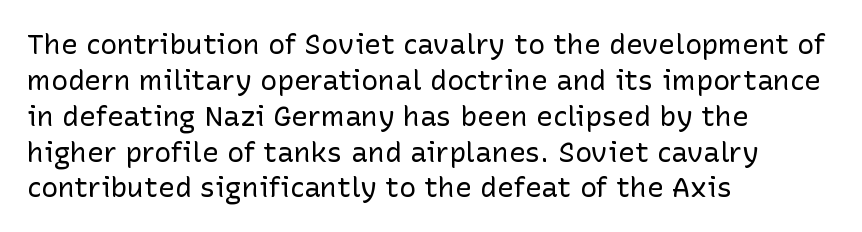
The image shows 28 px regular-weight sans-serif type, upright; set left-aligned, normal line spacing (1.28x), normal letter spacing, not underlined; low stroke contrast and a medium x-height.
